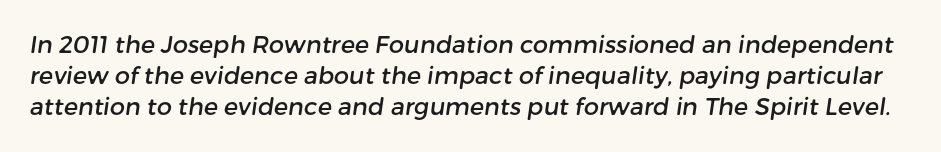
The image shows 24 px text type; set normal line spacing (1.3x), normal letter spacing, not underlined.
